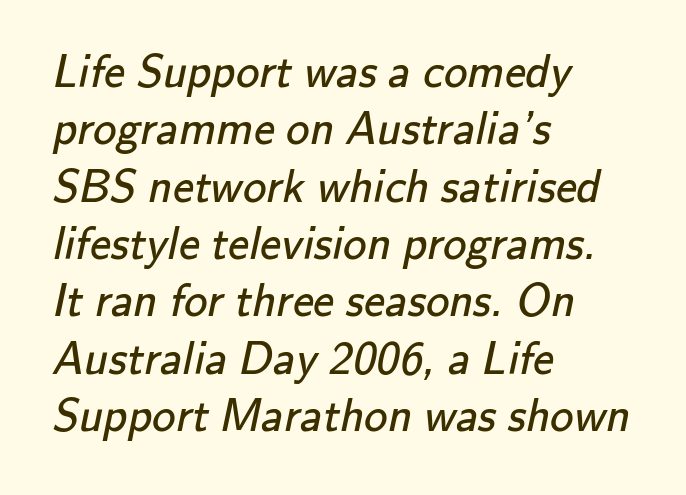
{"serif": "no", "bold": "no", "weight": "regular", "width": "normal", "stroke_contrast": "low", "x_height": "small", "monospaced": "no", "underline": "no", "align": "left", "line_spacing_ratio": 1.22, "letter_spacing": "normal", "letter_spacing_em": 0.0, "glyph_px": 47}
